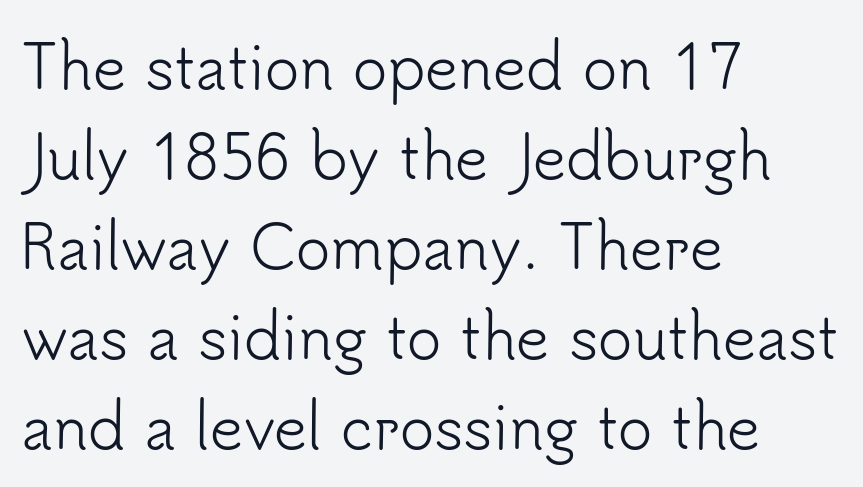
The image shows 58 px light sans-serif type, upright; set left-aligned, normal line spacing (1.55x), normal letter spacing, not underlined; low stroke contrast and a small x-height.
